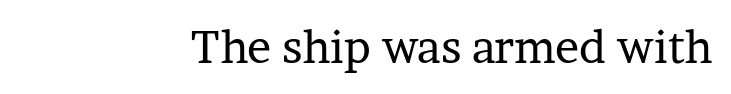
Q: Is the text bold? A: No.
Q: Is the text italic (slanted)? A: No, it is upright.
Q: Is the typeface a serif or a sans-serif typeface? A: Serif.
Q: Is the text underlined? A: No.
Q: Is the spacing between letters normal or unusually wide? A: Normal.
Q: Width (condensed, normal, or wide)? A: Normal.
Q: Stroke contrast? A: Low.
Q: x-height? A: Medium.
Q: Monospaced? A: No.
